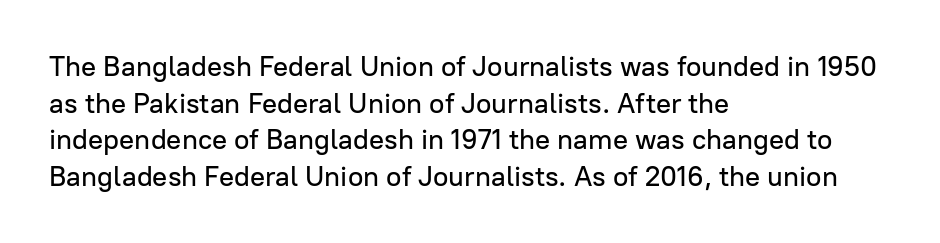
The image shows 28 px sans-serif type, upright; set left-aligned, normal line spacing (1.31x), normal letter spacing, not underlined; low stroke contrast and a medium x-height.
